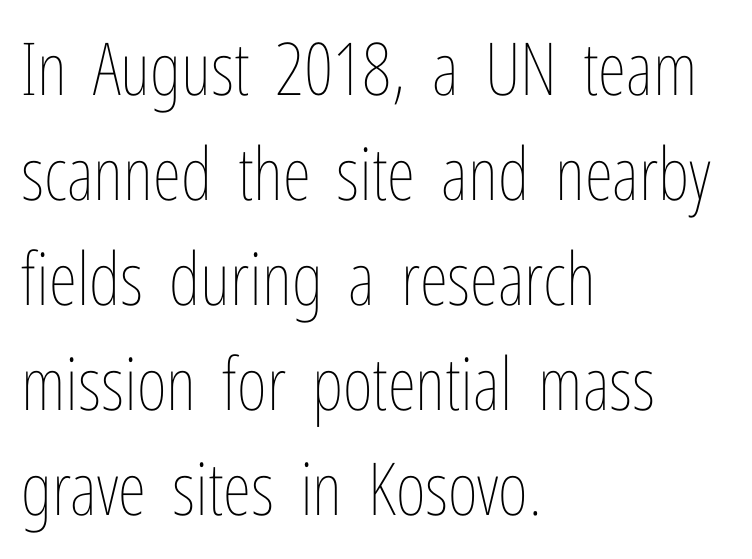
The image shows 73 px thin, condensed type, upright; set left-aligned, normal line spacing (1.44x), normal letter spacing, not underlined; low stroke contrast and a medium x-height.
